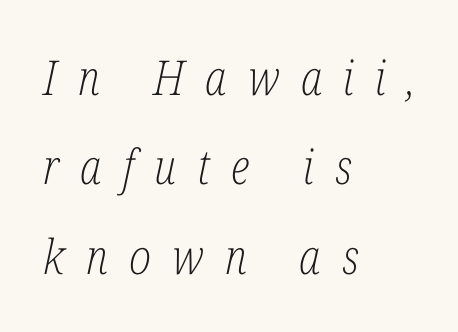
Q: Is the text bold? A: No.
Q: Is the text italic (slanted)? A: Yes, it leans right by about 12 degrees.
Q: Is the typeface a serif or a sans-serif typeface? A: Serif.
Q: Is the text underlined? A: No.
Q: How is the paragraph aligned? A: Left-aligned.
Q: Is the spacing between letters normal or unusually wide? A: Unusually wide.
Q: Width (condensed, normal, or wide)? A: Condensed.
Q: Stroke contrast? A: Low.
Q: x-height? A: Medium.
Q: Monospaced? A: No.
